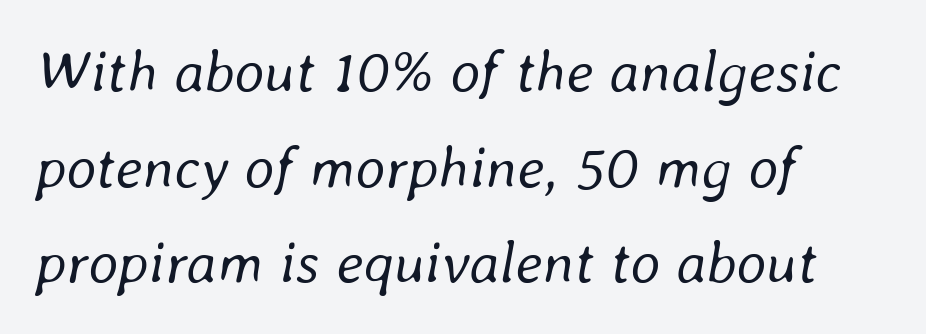
The image shows 59 px regular-weight type, italic (leaning right); set left-aligned, normal line spacing (1.62x), normal letter spacing, not underlined; low stroke contrast and a medium x-height.
